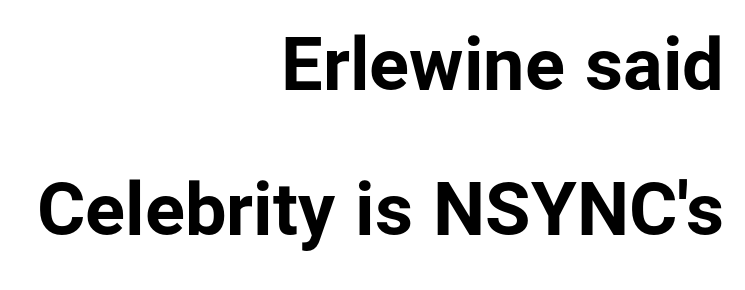
A dark, heavy texture on the line: the type is bold. Rule under the text: the space is simply empty. You could not count columns in this text — the font is proportionally spaced. Interline gaps are noticeably wide in this sample.
